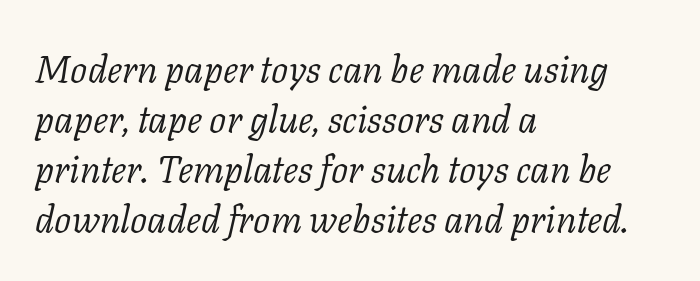
The image shows 38 px light serif type, italic (leaning right); set left-aligned, normal line spacing (1.32x), normal letter spacing, not underlined; low stroke contrast and a medium x-height.
